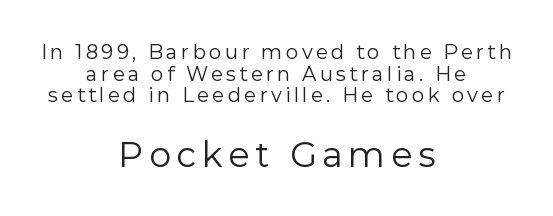
Q: Is the text bold? A: No.
Q: Is the text italic (slanted)? A: No, it is upright.
Q: Is the typeface a serif or a sans-serif typeface? A: Sans-serif.
Q: Is the text underlined? A: No.
Q: How is the paragraph aligned? A: Centered.
Q: Is the spacing between lines tight, normal or loose? A: Tight.
Q: Which block of text is set in a larger size, the first (top) or the second (bottom)? A: The second (bottom) one.
Q: Width (condensed, normal, or wide)? A: Normal.
Q: Stroke contrast? A: Low.
Q: x-height? A: Medium.
Q: Monospaced? A: No.
